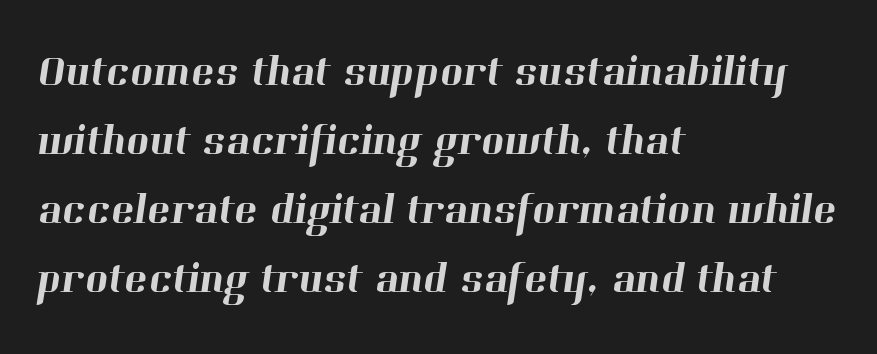
{"serif": "yes", "width": "normal", "stroke_contrast": "high", "x_height": "medium", "monospaced": "no", "underline": "no", "align": "left", "line_spacing": "normal", "line_spacing_ratio": 1.57, "letter_spacing": "normal", "letter_spacing_em": 0.0, "glyph_px": 44}
